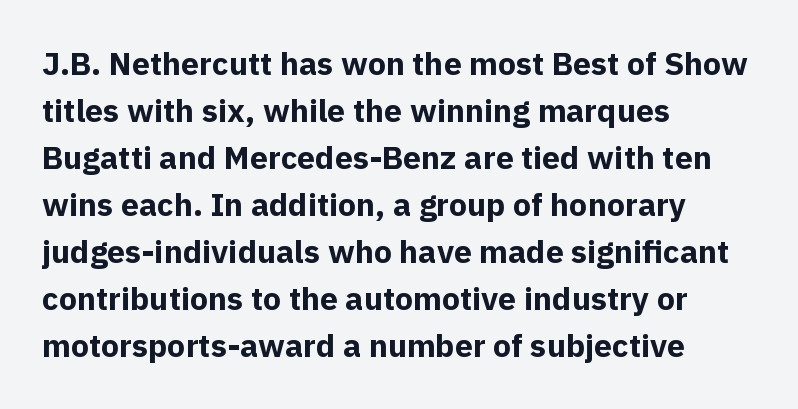
The image shows 32 px bold sans-serif type, upright; set left-aligned, normal line spacing (1.47x), normal letter spacing, not underlined; a medium x-height.
